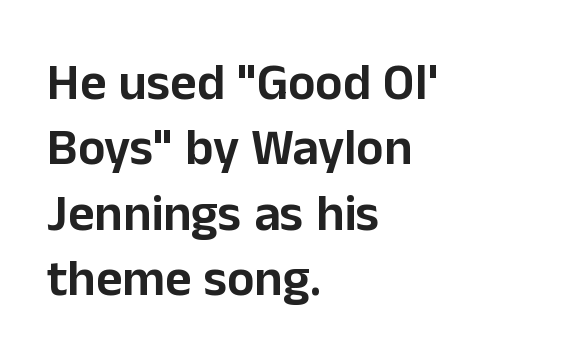
The image shows 51 px sans-serif type, upright; set left-aligned, normal line spacing (1.28x), normal letter spacing, not underlined; low stroke contrast and a medium x-height.
